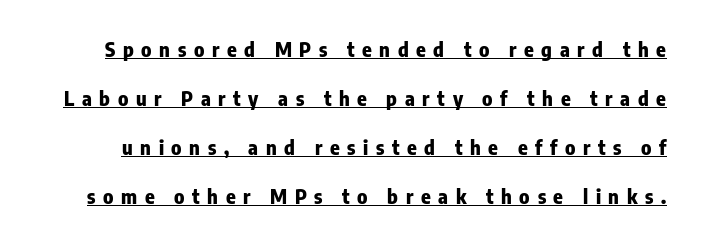
{"italic": "no", "bold": "yes", "underline": "yes", "line_spacing": "loose", "line_spacing_ratio": 2.45, "letter_spacing": "wide", "letter_spacing_em": 0.38, "glyph_px": 20}
